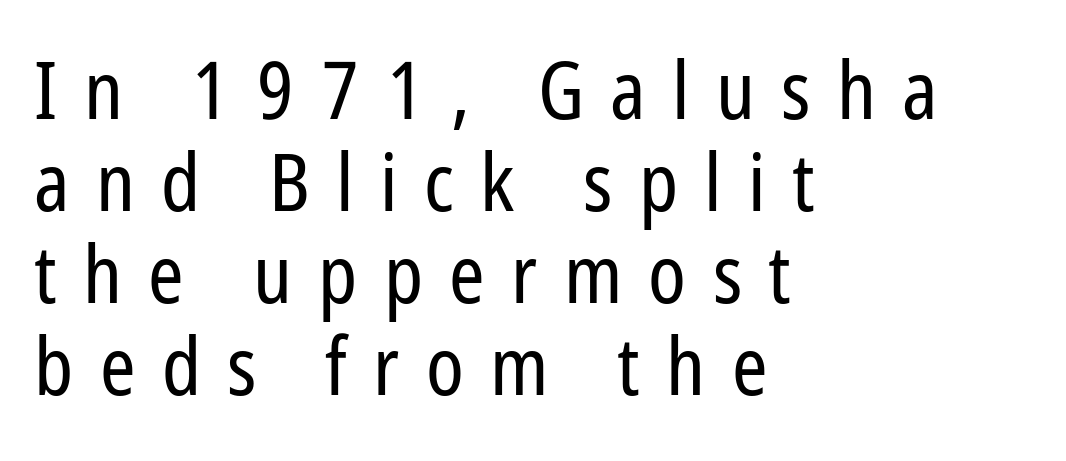
Q: Is the text bold? A: No.
Q: Is the text italic (slanted)? A: No, it is upright.
Q: Is the typeface a serif or a sans-serif typeface? A: Sans-serif.
Q: Is the text underlined? A: No.
Q: How is the paragraph aligned? A: Left-aligned.
Q: Is the spacing between letters normal or unusually wide? A: Unusually wide.
Q: Is the spacing between lines tight, normal or loose? A: Tight.
Q: Width (condensed, normal, or wide)? A: Condensed.
Q: Stroke contrast? A: Low.
Q: x-height? A: Medium.
Q: Monospaced? A: No.
